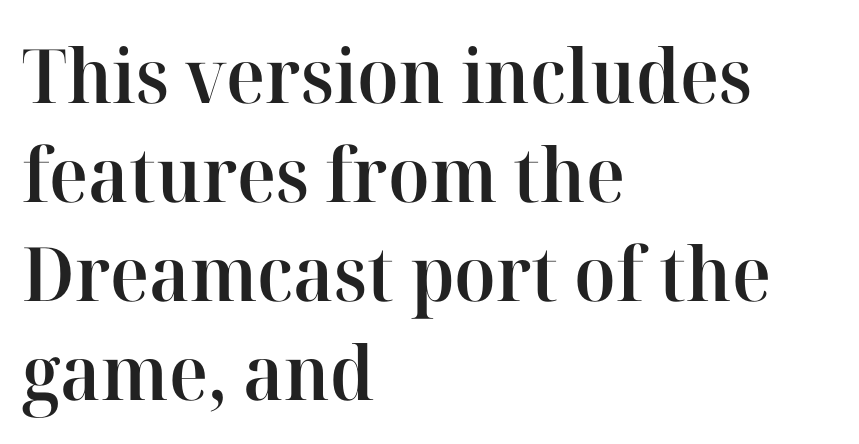
The image shows 75 px semibold serif type, upright; set left-aligned, normal line spacing (1.32x), normal letter spacing, not underlined; high stroke contrast and a medium x-height.
